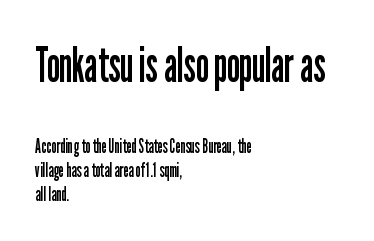
{"serif": "no", "italic": "no", "bold": "no", "weight": "regular", "width": "condensed", "stroke_contrast": "low", "x_height": "medium", "monospaced": "no", "underline": "no", "align": "left", "line_spacing": "normal", "line_spacing_ratio": 1.26, "letter_spacing": "normal", "letter_spacing_em": 0.0, "larger_block": "first", "size_ratio": 2.53, "glyph_px": 48}
